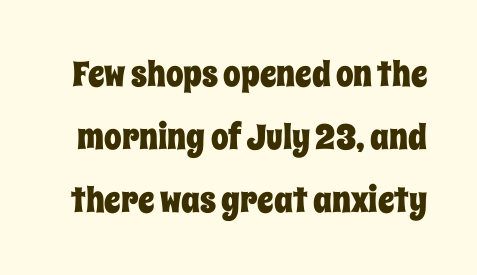
{"italic": "no", "width": "condensed", "stroke_contrast": "low", "x_height": "large", "monospaced": "no", "underline": "no", "line_spacing_ratio": 1.8, "letter_spacing": "normal", "letter_spacing_em": 0.0, "glyph_px": 35}
